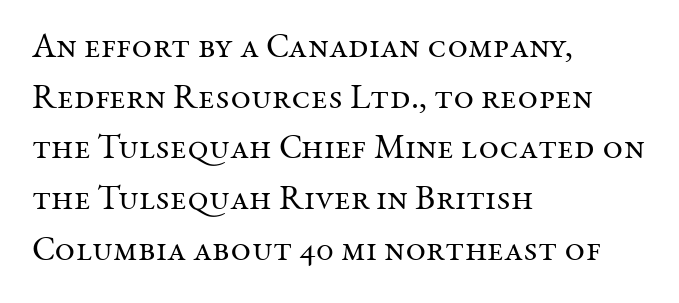
Q: Is the text bold? A: No.
Q: Is the text italic (slanted)? A: No, it is upright.
Q: Is the typeface a serif or a sans-serif typeface? A: Serif.
Q: Is the text underlined? A: No.
Q: How is the paragraph aligned? A: Left-aligned.
Q: Is the spacing between letters normal or unusually wide? A: Normal.
Q: Is the spacing between lines tight, normal or loose? A: Normal.
Q: Width (condensed, normal, or wide)? A: Normal.
Q: Stroke contrast? A: Medium.
Q: x-height? A: Medium.
Q: Monospaced? A: No.
